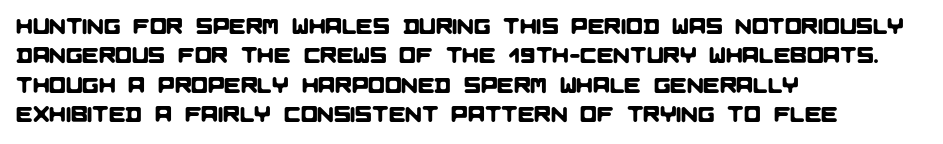
{"underline": "no", "align": "left", "line_spacing": "normal", "line_spacing_ratio": 1.34, "letter_spacing": "normal", "letter_spacing_em": 0.0, "glyph_px": 22}
